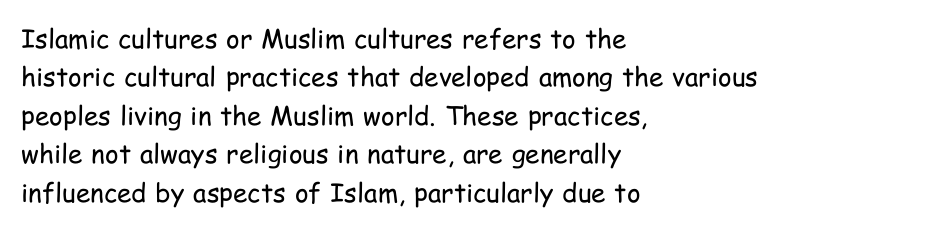
The image shows 26 px text type, upright; set left-aligned, normal line spacing (1.48x), normal letter spacing, not underlined.
